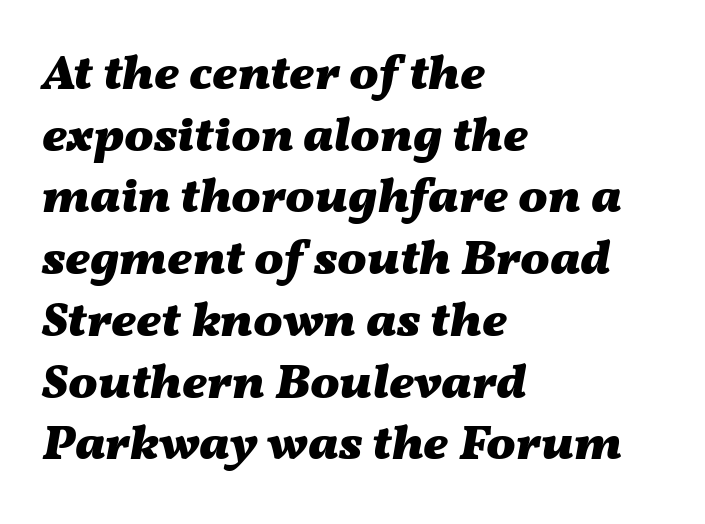
{"italic": "yes", "lean": "right", "slant_degrees": 11, "bold": "yes", "weight": "heavy", "width": "wide", "stroke_contrast": "medium", "x_height": "medium", "monospaced": "no", "underline": "no", "align": "left", "line_spacing": "normal", "line_spacing_ratio": 1.26, "letter_spacing": "normal", "letter_spacing_em": 0.0, "glyph_px": 49}
